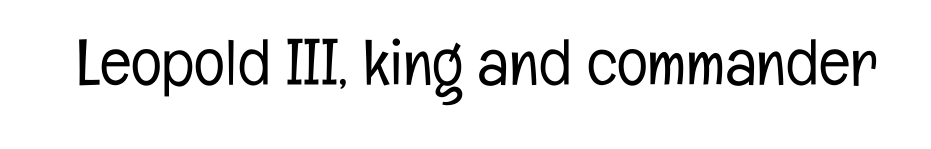
{"serif": "no", "italic": "no", "bold": "no", "weight": "light", "width": "condensed", "stroke_contrast": "low", "x_height": "medium", "monospaced": "no", "underline": "no", "letter_spacing": "normal", "letter_spacing_em": 0.0, "glyph_px": 65}
